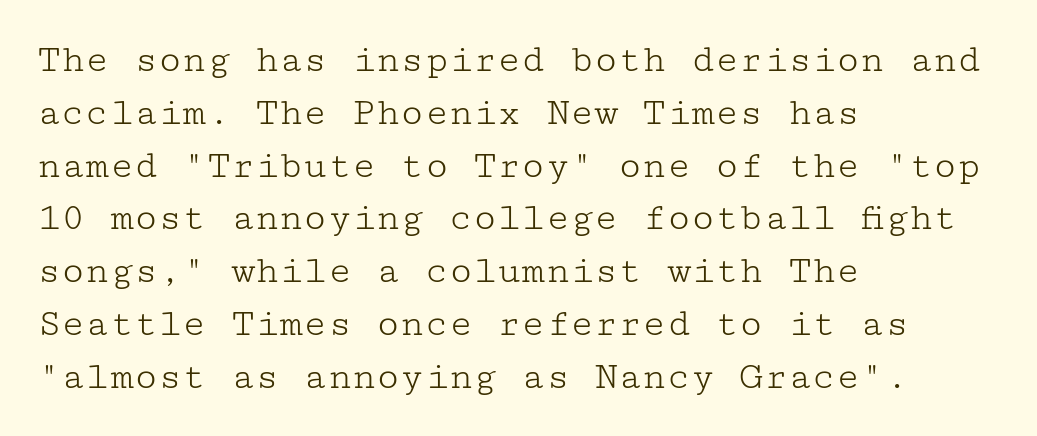
The image shows 40 px light, wide serif type, upright; set left-aligned, normal line spacing (1.32x), normal letter spacing, not underlined; low stroke contrast and a medium x-height.
